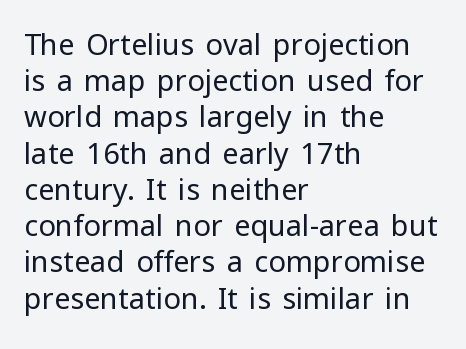
The image shows 29 px regular-weight sans-serif type, upright; set left-aligned, normal line spacing (1.25x), normal letter spacing, not underlined; low stroke contrast and a medium x-height.
